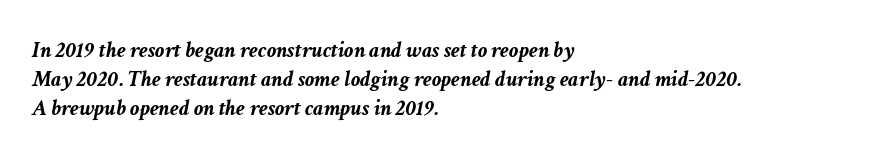
{"italic": "yes", "lean": "right", "slant_degrees": 11, "bold": "yes", "underline": "no", "align": "left", "line_spacing": "normal", "line_spacing_ratio": 1.26, "letter_spacing": "normal", "letter_spacing_em": 0.0, "glyph_px": 23}
